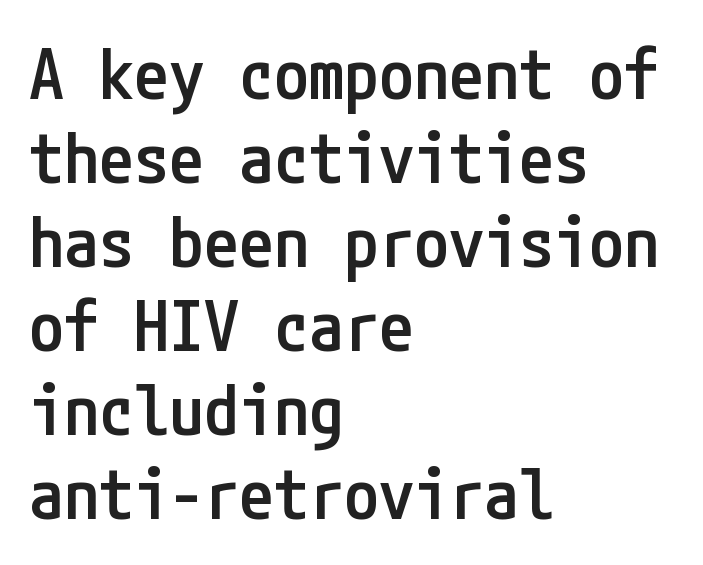
Tall strokes in this sample are plumb rather than angled. Check under the words: just untouched page. Students, note that the glyphs here touch the page at normal intervals. Weight: semibold (demi).
